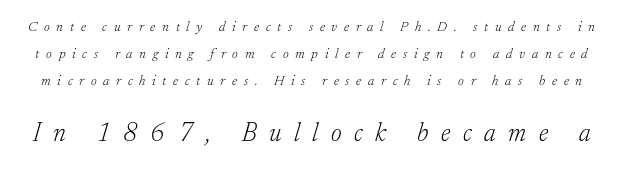
Q: Is the text bold? A: No.
Q: Is the text italic (slanted)? A: Yes, it leans right by about 17 degrees.
Q: Is the text underlined? A: No.
Q: Is the spacing between letters normal or unusually wide? A: Unusually wide.
Q: Is the spacing between lines tight, normal or loose? A: Loose.
Q: Which block of text is set in a larger size, the first (top) or the second (bottom)? A: The second (bottom) one.
